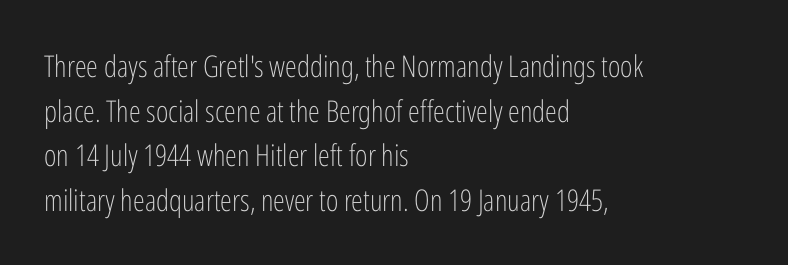
The image shows 30 px light, condensed sans-serif type, upright; set left-aligned, normal line spacing (1.49x), normal letter spacing, not underlined; low stroke contrast and a medium x-height.
